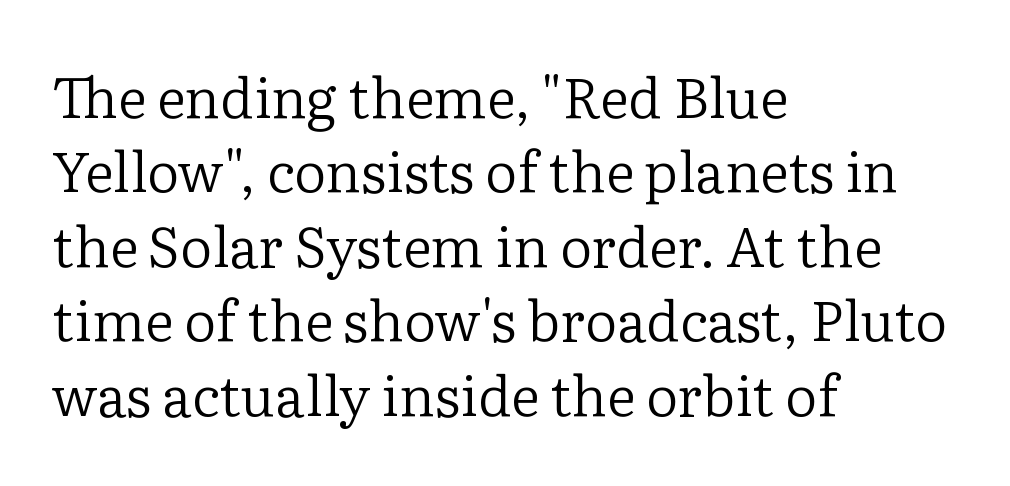
{"serif": "yes", "italic": "no", "bold": "no", "weight": "regular", "width": "normal", "stroke_contrast": "low", "x_height": "medium", "monospaced": "no", "underline": "no", "align": "left", "line_spacing": "normal", "line_spacing_ratio": 1.33, "letter_spacing": "normal", "letter_spacing_em": 0.0, "glyph_px": 56}
